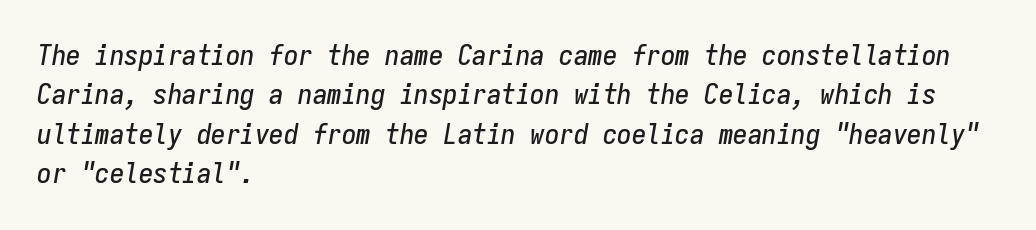
Letters rest on an invisible, unmarked baseline. One glance says typical: line gaps are just what's usual. The rag falls on the right side of this text block. The horizontal fit of the characters is conventional and even.
